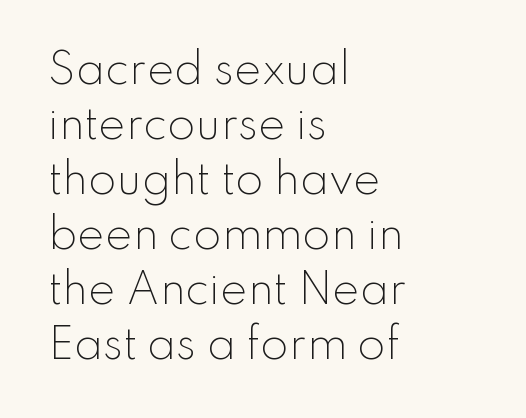
{"serif": "no", "italic": "no", "bold": "no", "weight": "light", "width": "normal", "stroke_contrast": "low", "x_height": "small", "monospaced": "no", "underline": "no", "align": "left", "line_spacing": "normal", "line_spacing_ratio": 1.34, "letter_spacing": "normal", "letter_spacing_em": 0.0, "glyph_px": 41}
